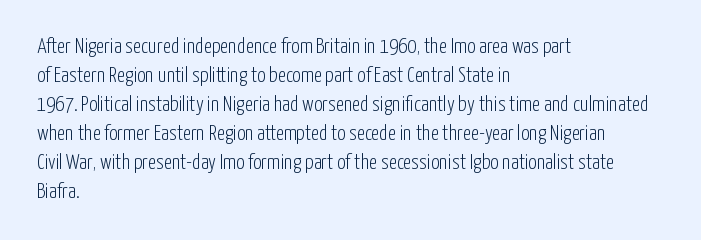
Q: Is the text bold? A: No.
Q: Is the text italic (slanted)? A: No, it is upright.
Q: Is the text underlined? A: No.
Q: How is the paragraph aligned? A: Left-aligned.
Q: Is the spacing between letters normal or unusually wide? A: Normal.
Q: Is the spacing between lines tight, normal or loose? A: Normal.
